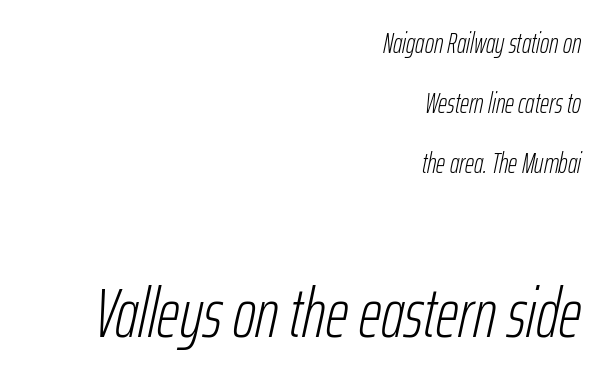
The image shows 70 px light, condensed type, italic (leaning right); set right-aligned, loose line spacing (2.14x), normal letter spacing, not underlined; the second (bottom) block is 2.5x larger; low stroke contrast and a medium x-height.
